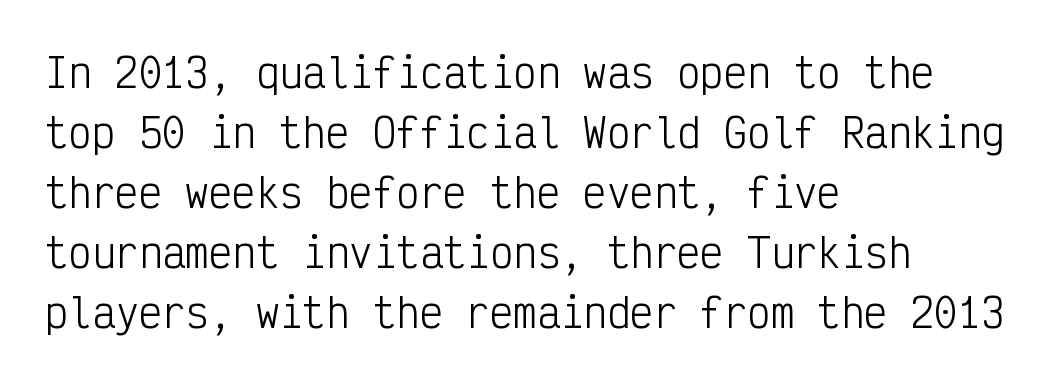
The image shows 39 px light, condensed sans-serif type, upright, monospaced; set left-aligned, normal line spacing (1.54x), normal letter spacing, not underlined; low stroke contrast and a medium x-height.
